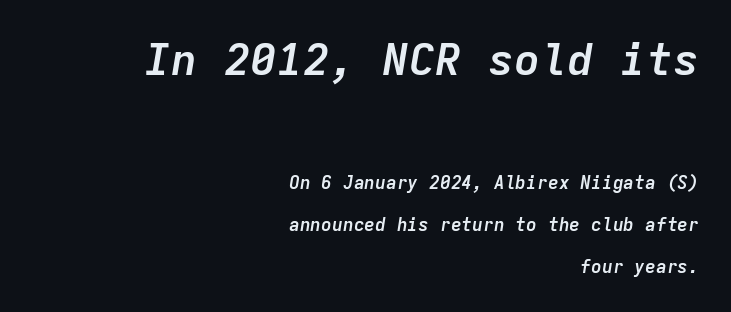
{"italic": "yes", "lean": "right", "slant_degrees": 9, "bold": "yes", "weight": "semibold", "width": "normal", "stroke_contrast": "low", "x_height": "medium", "monospaced": "yes", "underline": "no", "align": "right", "line_spacing": "loose", "line_spacing_ratio": 2.35, "letter_spacing": "normal", "letter_spacing_em": 0.0, "larger_block": "first", "size_ratio": 2.44, "glyph_px": 44}
